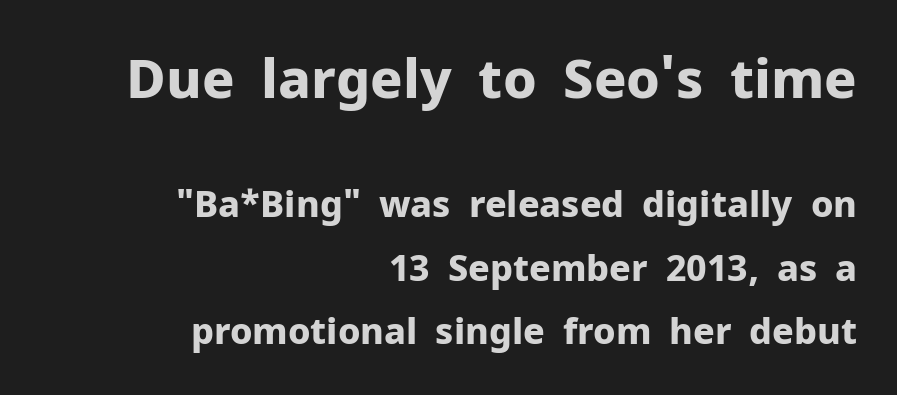
The image shows 54 px bold sans-serif type, upright; set right-aligned, line spacing 1.76x, normal letter spacing, not underlined; the first (top) block is 1.5x larger; low stroke contrast and a medium x-height.
